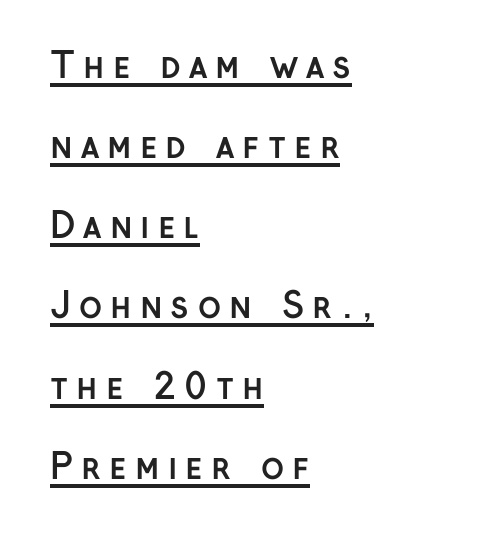
The image shows 35 px semibold sans-serif type, upright; set left-aligned, loose line spacing (2.29x), unusually wide letter spacing (+0.23 em), underlined; low stroke contrast and a medium x-height.
